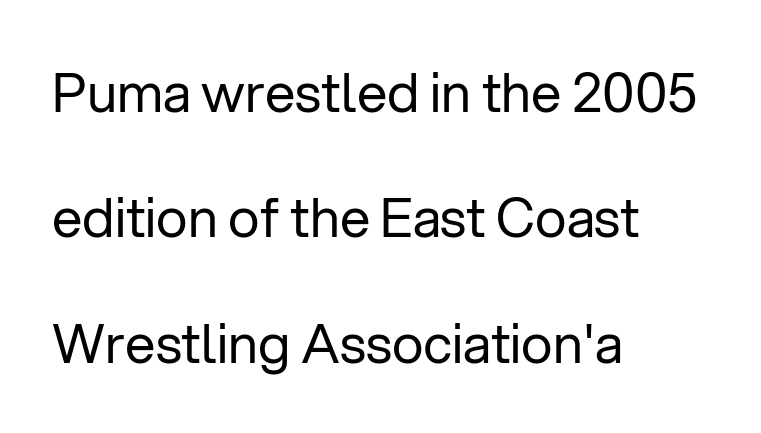
The image shows 54 px regular-weight sans-serif type, upright; set left-aligned, loose line spacing (2.32x), normal letter spacing, not underlined; low stroke contrast and a medium x-height.
